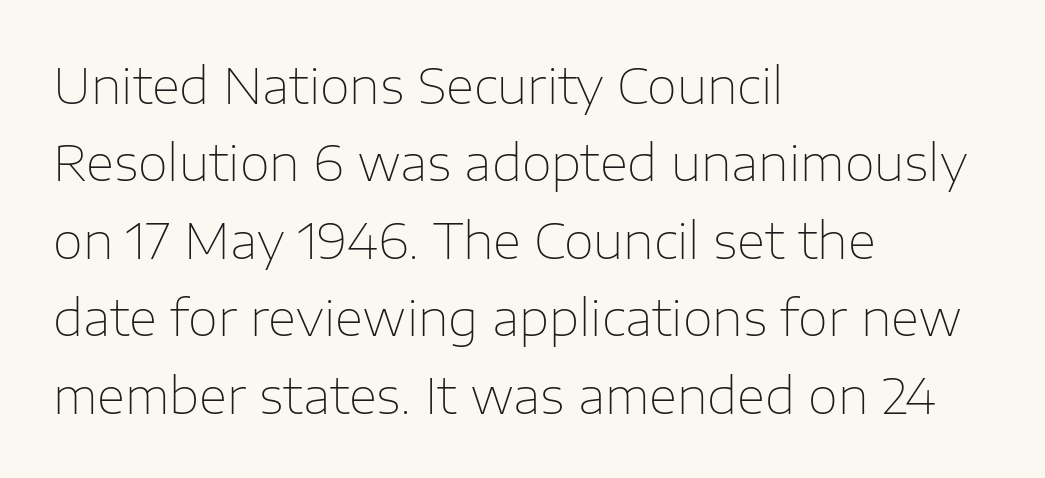
The image shows 49 px thin sans-serif type, upright; set left-aligned, normal line spacing (1.58x), normal letter spacing, not underlined; low stroke contrast and a medium x-height.
